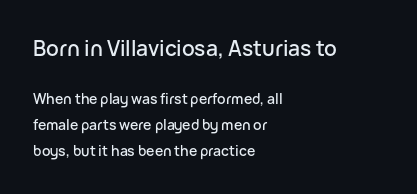
{"italic": "no", "underline": "no", "align": "left", "line_spacing_ratio": 1.86, "letter_spacing": "normal", "letter_spacing_em": 0.0, "larger_block": "first", "size_ratio": 1.5, "glyph_px": 21}
